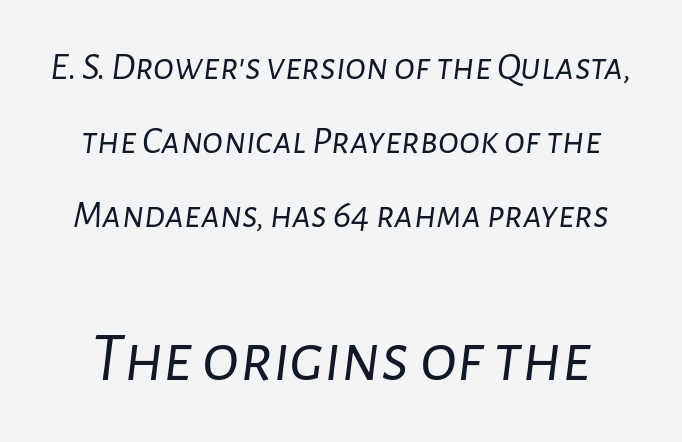
The axis of the letterforms is tilted away from vertical. Each row of text sits above clean, open space. Looks like regular typesetting: each glyph gets only the width it needs. Unbolded letterforms with no extra heft. Students, note that the glyphs here touch the page at normal intervals. Look at the glyph heights: the lower group is clearly the bigger setting.
